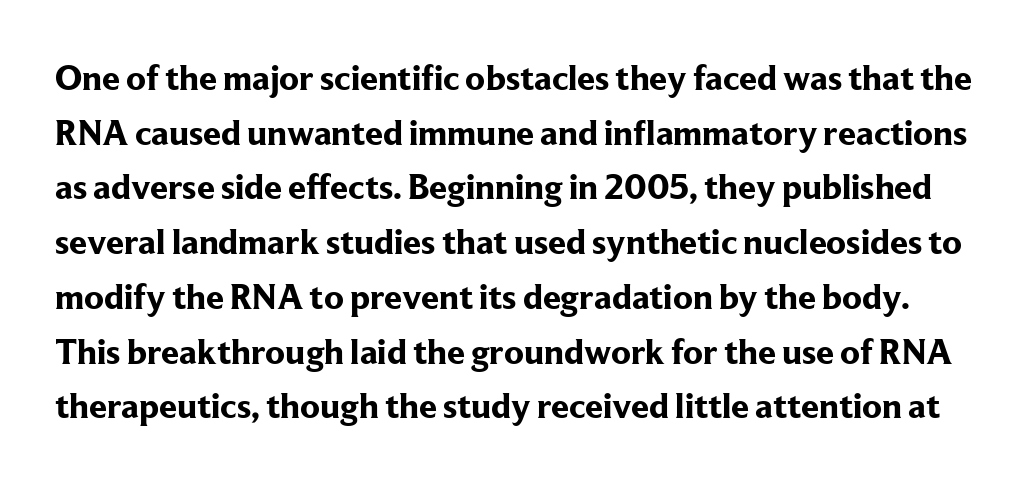
{"serif": "yes", "italic": "no", "bold": "yes", "weight": "bold", "width": "normal", "stroke_contrast": "low", "x_height": "medium", "monospaced": "no", "underline": "no", "line_spacing": "normal", "line_spacing_ratio": 1.52, "letter_spacing": "normal", "letter_spacing_em": 0.0, "glyph_px": 36}
